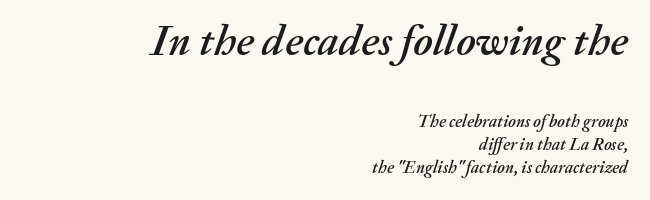
The type is set solid horizontally, with unmodified tracking. The text block is weighted toward the right margin, trailing off unevenly leftward. Students, observe: this is what conventionally led text looks like. Do the characters align in a grid? No, the font is proportional.
